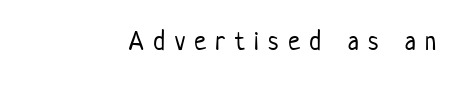
{"italic": "no", "bold": "no", "underline": "no", "letter_spacing": "wide", "letter_spacing_em": 0.35, "glyph_px": 27}
